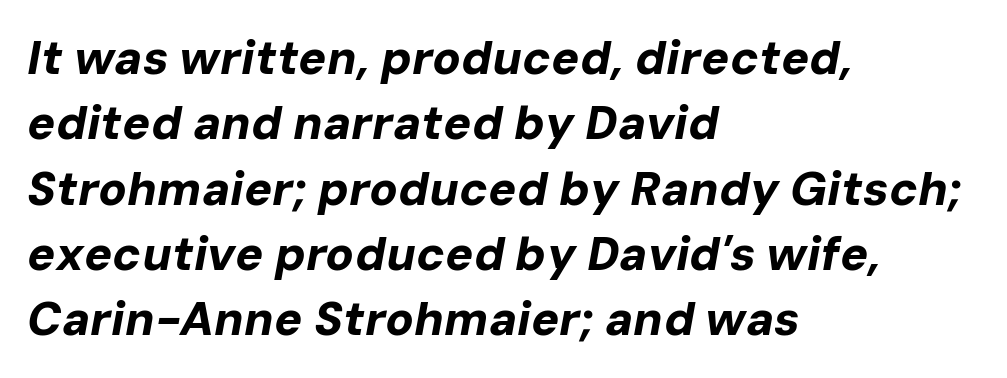
Q: Is the text bold? A: Yes.
Q: Is the text italic (slanted)? A: Yes, it leans right by about 10 degrees.
Q: Is the text underlined? A: No.
Q: How is the paragraph aligned? A: Left-aligned.
Q: Is the spacing between letters normal or unusually wide? A: Normal.
Q: Is the spacing between lines tight, normal or loose? A: Normal.
Q: Width (condensed, normal, or wide)? A: Normal.
Q: Stroke contrast? A: Low.
Q: x-height? A: Medium.
Q: Monospaced? A: No.
